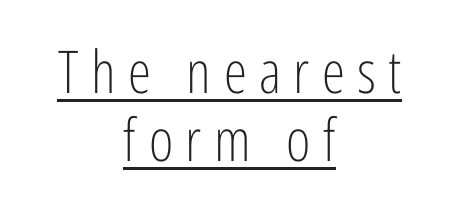
The image shows 59 px light, condensed sans-serif type, upright; set centered, line spacing 1.16x, unusually wide letter spacing (+0.21 em), underlined; low stroke contrast and a medium x-height.
